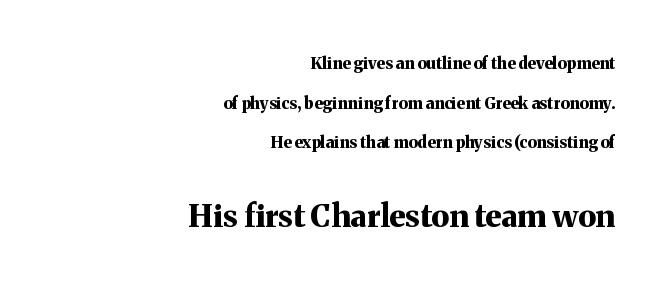
The image shows 31 px bold serif type, upright; set right-aligned, loose line spacing (2.47x), normal letter spacing, not underlined; the second (bottom) block is 1.94x larger; medium stroke contrast and a medium x-height.
